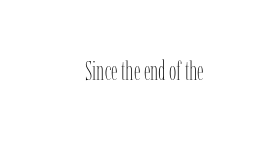
Q: Is the text bold? A: No.
Q: Is the text italic (slanted)? A: No, it is upright.
Q: Is the text underlined? A: No.
Q: Is the spacing between letters normal or unusually wide? A: Normal.
